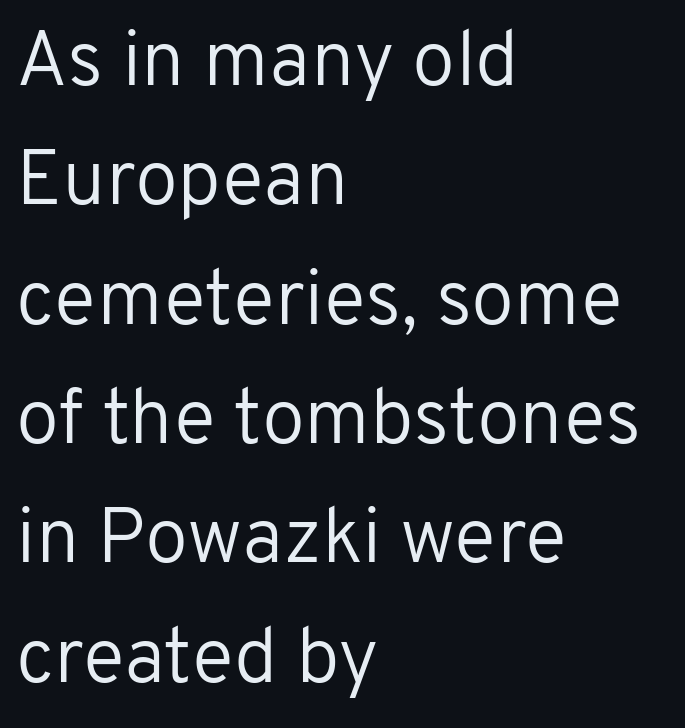
Q: Is the text bold? A: No.
Q: Is the text italic (slanted)? A: No, it is upright.
Q: Is the typeface a serif or a sans-serif typeface? A: Sans-serif.
Q: Is the text underlined? A: No.
Q: How is the paragraph aligned? A: Left-aligned.
Q: Is the spacing between letters normal or unusually wide? A: Normal.
Q: Is the spacing between lines tight, normal or loose? A: Normal.
Q: Width (condensed, normal, or wide)? A: Normal.
Q: Stroke contrast? A: Low.
Q: x-height? A: Medium.
Q: Monospaced? A: No.
